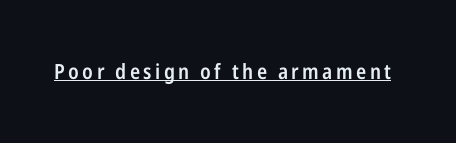
{"italic": "no", "bold": "semi", "underline": "yes", "glyph_px": 21}
